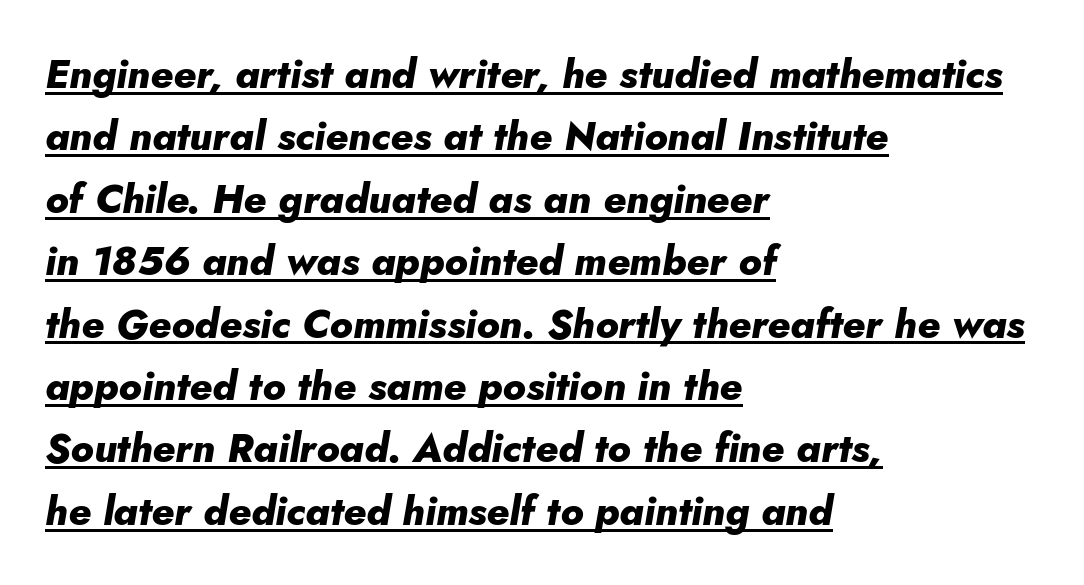
Looks like regular typesetting: each glyph gets only the width it needs. These lines are set flush left with a ragged right edge. The gaps between neighbouring characters are ordinary and unremarkable. This sample uses an oblique cut, with every glyph tilted off the vertical. Strong, thick strokes mark this as bold type.
